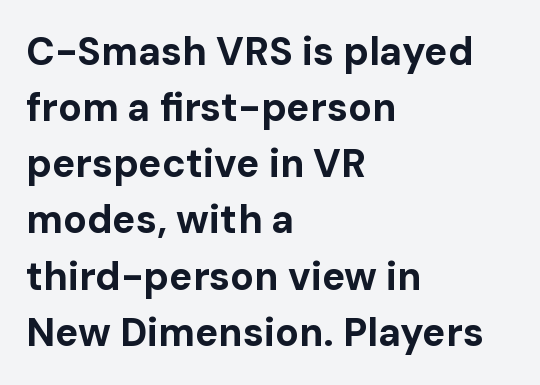
Q: Is the text bold? A: Yes.
Q: Is the text italic (slanted)? A: No, it is upright.
Q: Is the typeface a serif or a sans-serif typeface? A: Sans-serif.
Q: Is the text underlined? A: No.
Q: How is the paragraph aligned? A: Left-aligned.
Q: Is the spacing between letters normal or unusually wide? A: Normal.
Q: Is the spacing between lines tight, normal or loose? A: Normal.
Q: Width (condensed, normal, or wide)? A: Normal.
Q: Stroke contrast? A: Low.
Q: x-height? A: Medium.
Q: Monospaced? A: No.
